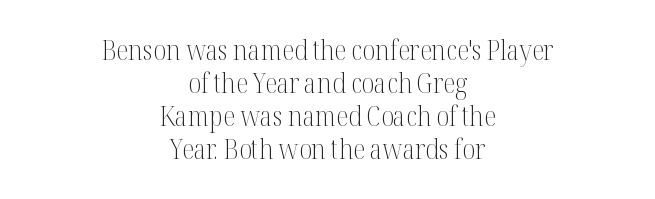
The image shows 28 px light, condensed serif type, upright; set centered, line spacing 1.18x, normal letter spacing, not underlined; medium stroke contrast and a medium x-height.
